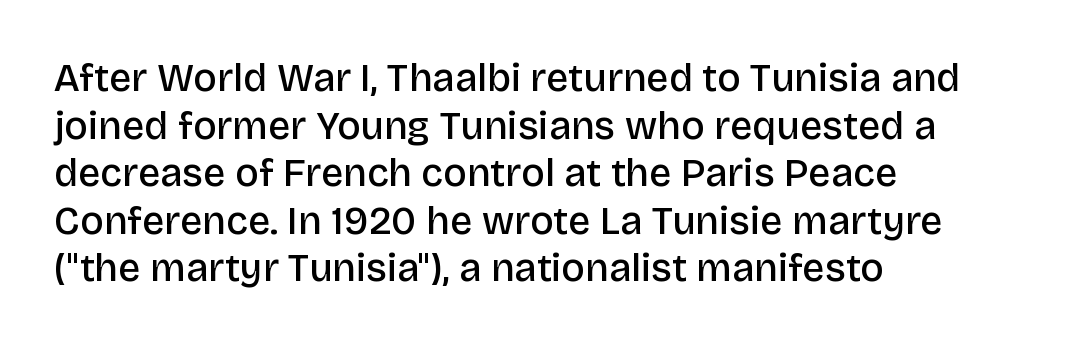
Q: Is the text bold? A: Semi-bold.
Q: Is the text italic (slanted)? A: No, it is upright.
Q: Is the typeface a serif or a sans-serif typeface? A: Sans-serif.
Q: Is the text underlined? A: No.
Q: How is the paragraph aligned? A: Left-aligned.
Q: Is the spacing between letters normal or unusually wide? A: Normal.
Q: Width (condensed, normal, or wide)? A: Normal.
Q: Stroke contrast? A: Low.
Q: x-height? A: Large.
Q: Monospaced? A: No.
